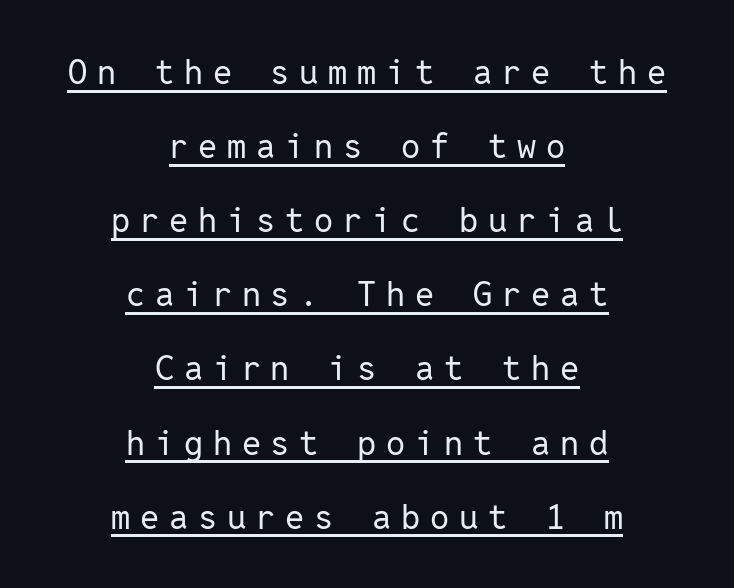
Q: Is the text bold? A: No.
Q: Is the text italic (slanted)? A: No, it is upright.
Q: Is the typeface a serif or a sans-serif typeface? A: Sans-serif.
Q: Is the text underlined? A: Yes.
Q: How is the paragraph aligned? A: Centered.
Q: Is the spacing between letters normal or unusually wide? A: Unusually wide.
Q: Is the spacing between lines tight, normal or loose? A: Loose.
Q: Width (condensed, normal, or wide)? A: Normal.
Q: Stroke contrast? A: Low.
Q: x-height? A: Medium.
Q: Monospaced? A: Yes.
